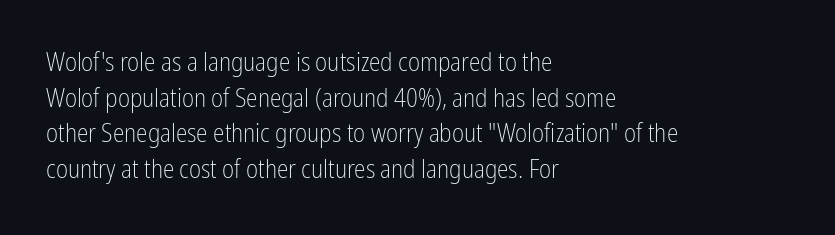
{"italic": "no", "bold": "no", "underline": "no", "align": "left", "line_spacing": "normal", "line_spacing_ratio": 1.37, "letter_spacing": "normal", "letter_spacing_em": 0.0, "glyph_px": 26}
